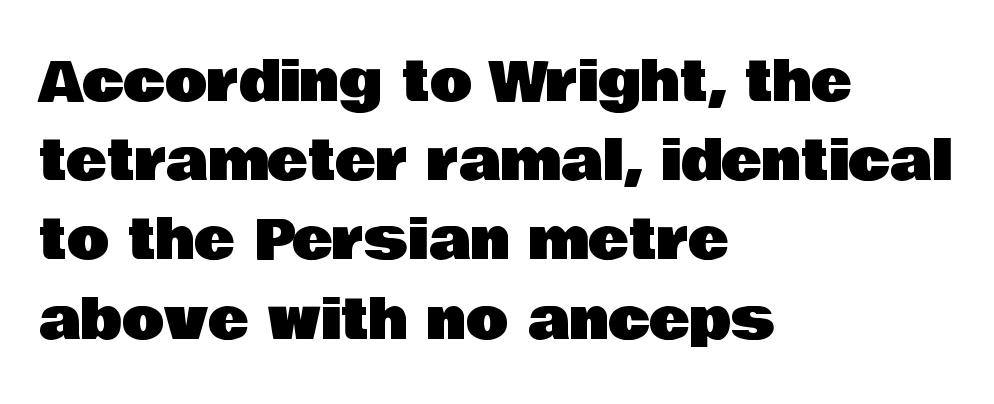
Q: Is the text italic (slanted)? A: No, it is upright.
Q: Is the typeface a serif or a sans-serif typeface? A: Sans-serif.
Q: Is the text underlined? A: No.
Q: How is the paragraph aligned? A: Left-aligned.
Q: Is the spacing between letters normal or unusually wide? A: Normal.
Q: Is the spacing between lines tight, normal or loose? A: Normal.
Q: Width (condensed, normal, or wide)? A: Normal.
Q: Stroke contrast? A: Low.
Q: x-height? A: Large.
Q: Monospaced? A: No.
